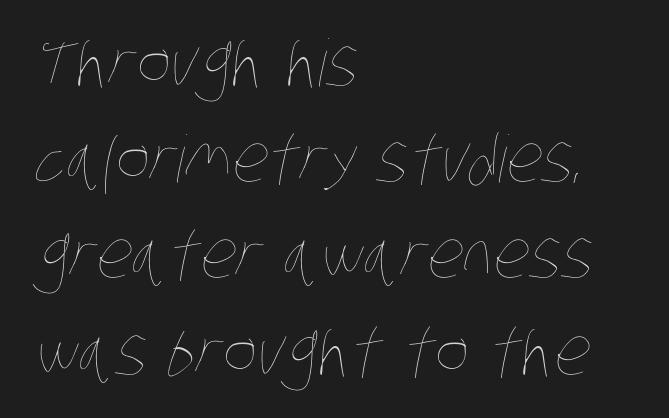
The image shows 65 px thin, condensed type; set left-aligned, normal line spacing (1.48x), normal letter spacing, not underlined; low stroke contrast and a large x-height.
